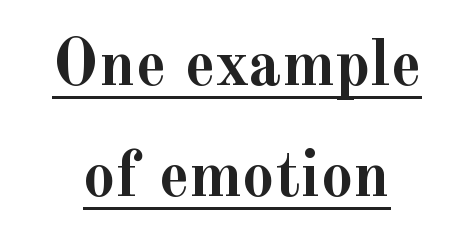
The image shows 65 px semibold serif type, upright; set line spacing 1.71x, normal letter spacing, underlined; a small x-height.
